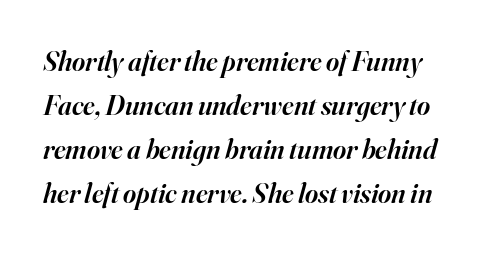
{"serif": "yes", "italic": "yes", "lean": "right", "slant_degrees": 16, "bold": "semi", "weight": "semibold", "width": "normal", "stroke_contrast": "high", "x_height": "small", "monospaced": "no", "underline": "no", "line_spacing": "normal", "line_spacing_ratio": 1.57, "letter_spacing": "normal", "letter_spacing_em": 0.0, "glyph_px": 28}
